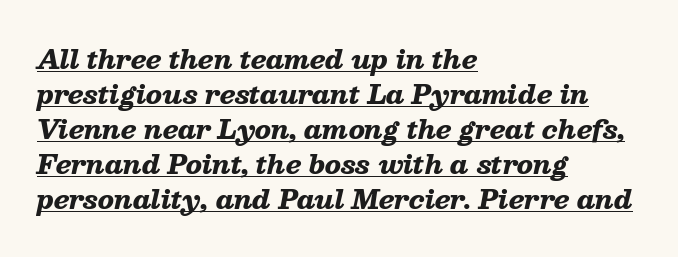
The image shows 25 px bold type, italic (leaning right); set left-aligned, normal line spacing (1.4x), normal letter spacing, underlined.
